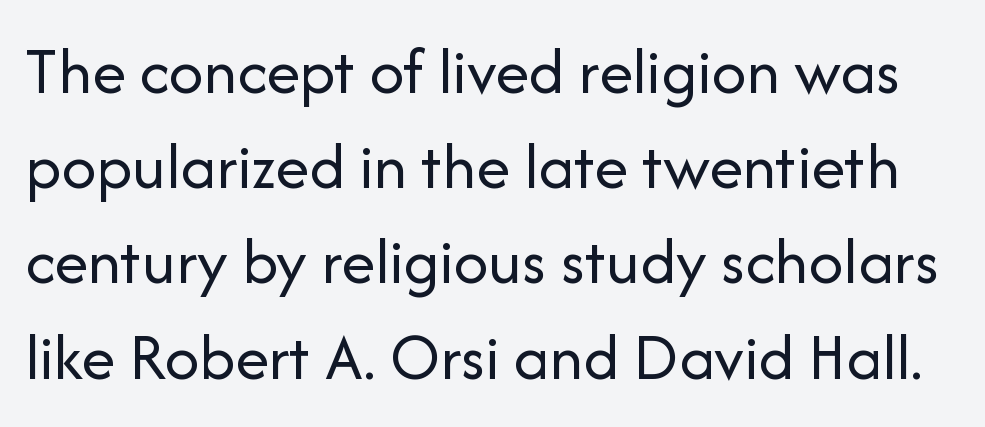
{"serif": "no", "italic": "no", "bold": "no", "weight": "regular", "width": "normal", "stroke_contrast": "low", "x_height": "medium", "monospaced": "no", "underline": "no", "line_spacing": "normal", "line_spacing_ratio": 1.4, "letter_spacing": "normal", "letter_spacing_em": 0.0, "glyph_px": 68}
